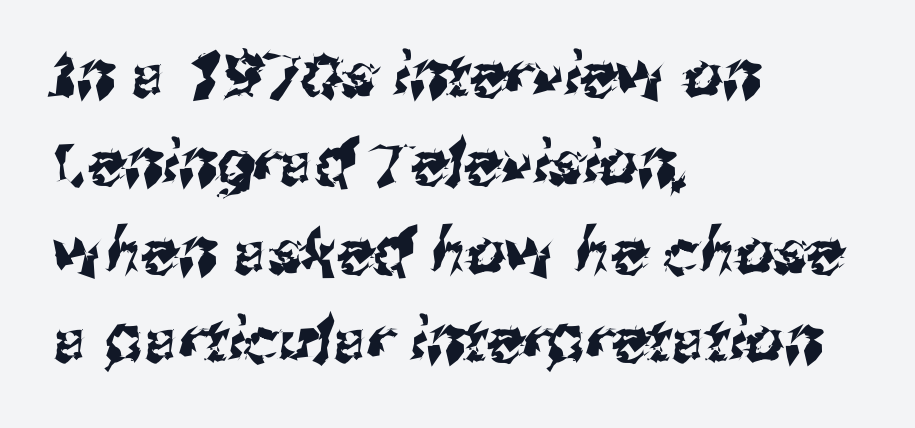
This rendering uses left alignment, leaving the right contour irregular. Letterform terminals end flat and unadorned throughout the passage. Varying glyph widths throughout — classic text-font behaviour. How are the letters spaced? Ordinarily, with no added tracking. Letters rest on an invisible, unmarked baseline. Evenly set lines give the paragraph a standard silhouette.
